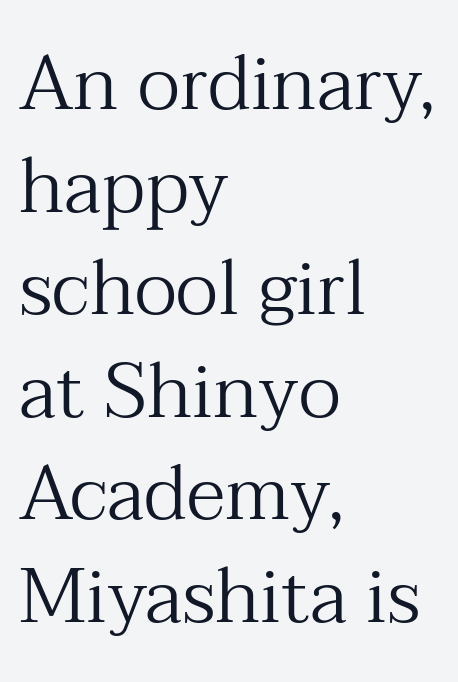
Q: Is the text bold? A: No.
Q: Is the text italic (slanted)? A: No, it is upright.
Q: Is the typeface a serif or a sans-serif typeface? A: Serif.
Q: Is the text underlined? A: No.
Q: How is the paragraph aligned? A: Left-aligned.
Q: Is the spacing between letters normal or unusually wide? A: Normal.
Q: Is the spacing between lines tight, normal or loose? A: Normal.
Q: Width (condensed, normal, or wide)? A: Normal.
Q: Stroke contrast? A: Medium.
Q: x-height? A: Medium.
Q: Monospaced? A: No.
